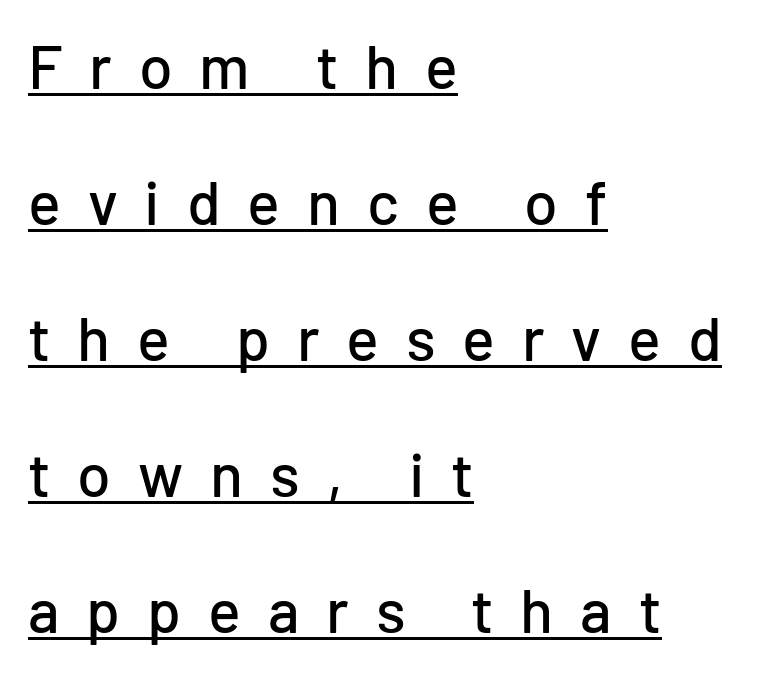
Q: Is the text italic (slanted)? A: No, it is upright.
Q: Is the typeface a serif or a sans-serif typeface? A: Sans-serif.
Q: Is the text underlined? A: Yes.
Q: How is the paragraph aligned? A: Left-aligned.
Q: Is the spacing between letters normal or unusually wide? A: Unusually wide.
Q: Is the spacing between lines tight, normal or loose? A: Loose.
Q: Width (condensed, normal, or wide)? A: Normal.
Q: Stroke contrast? A: Low.
Q: x-height? A: Medium.
Q: Monospaced? A: No.
